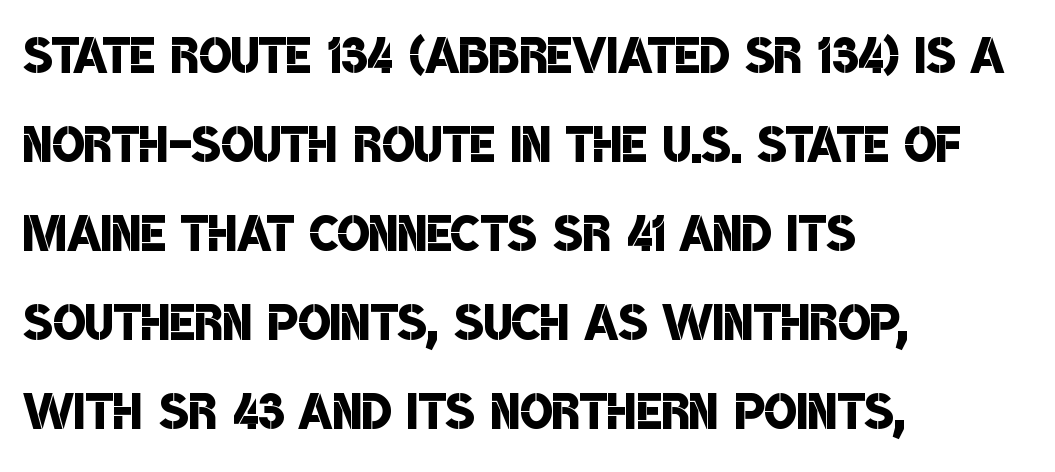
The image shows 68 px semibold, condensed sans-serif type; set left-aligned, normal line spacing (1.31x), normal letter spacing, not underlined; low stroke contrast and a large x-height.
